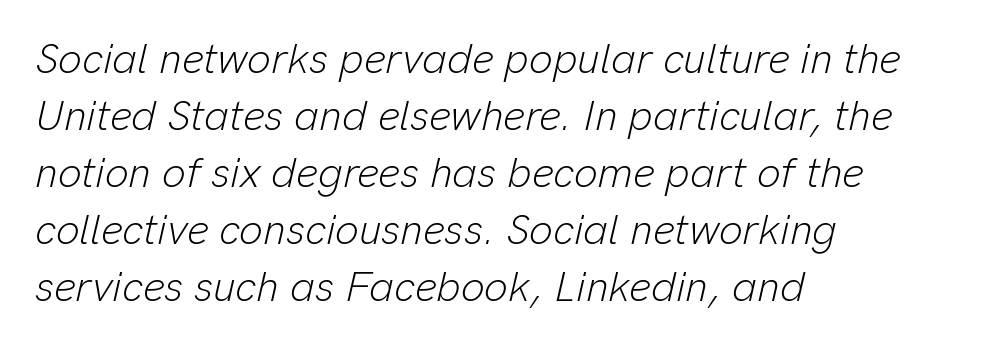
The image shows 42 px light type, italic (leaning right); set left-aligned, normal line spacing (1.36x), normal letter spacing, not underlined; low stroke contrast and a medium x-height.
